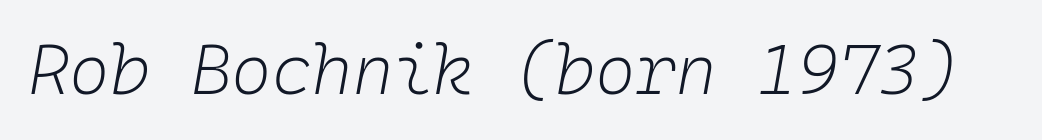
The image shows 69 px light type, italic (leaning right), monospaced; set normal letter spacing, not underlined; low stroke contrast and a medium x-height.
